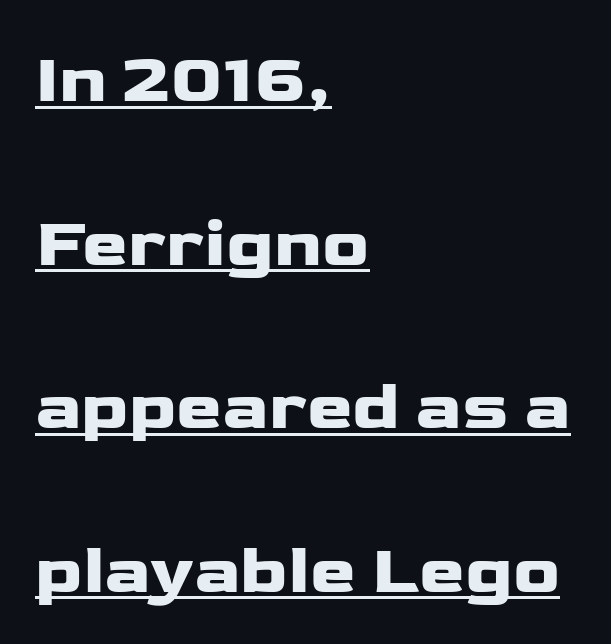
The image shows 69 px wide sans-serif type, upright; set left-aligned, loose line spacing (2.37x), normal letter spacing, underlined; low stroke contrast and a medium x-height.
